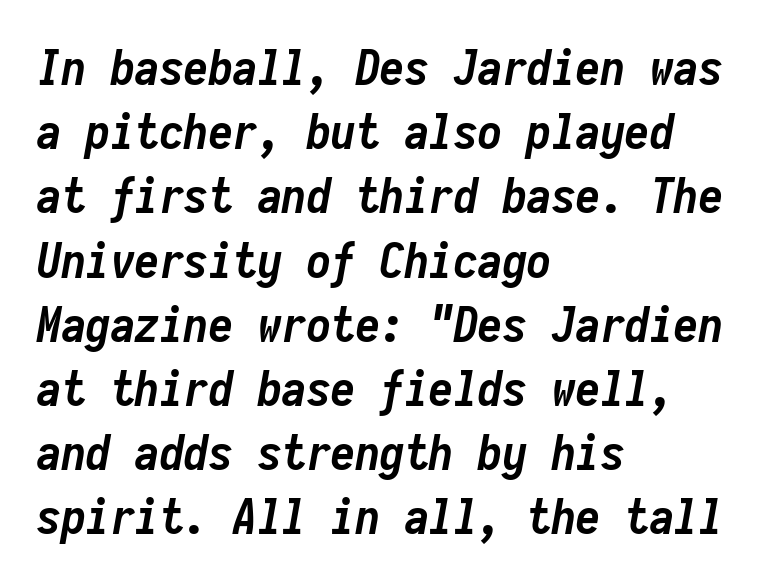
Q: Is the text bold? A: Yes.
Q: Is the text italic (slanted)? A: Yes, it leans right by about 10 degrees.
Q: Is the text underlined? A: No.
Q: How is the paragraph aligned? A: Left-aligned.
Q: Is the spacing between letters normal or unusually wide? A: Normal.
Q: Is the spacing between lines tight, normal or loose? A: Normal.
Q: Width (condensed, normal, or wide)? A: Condensed.
Q: Stroke contrast? A: Low.
Q: x-height? A: Medium.
Q: Monospaced? A: Yes.
